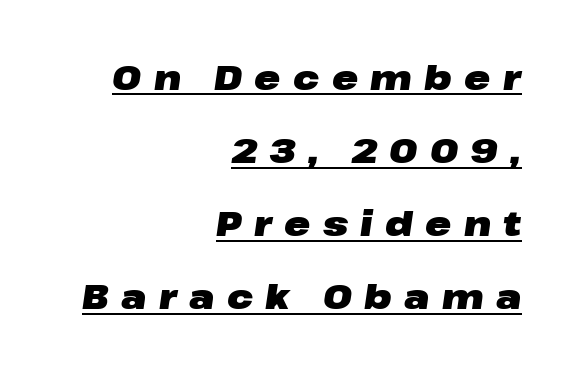
Q: Is the text bold? A: Yes.
Q: Is the text italic (slanted)? A: Yes, it leans right by about 8 degrees.
Q: Is the text underlined? A: Yes.
Q: How is the paragraph aligned? A: Right-aligned.
Q: Is the spacing between letters normal or unusually wide? A: Unusually wide.
Q: Is the spacing between lines tight, normal or loose? A: Loose.
Q: Width (condensed, normal, or wide)? A: Wide.
Q: Stroke contrast? A: Low.
Q: x-height? A: Medium.
Q: Monospaced? A: No.
